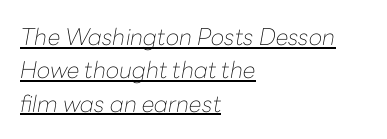
{"italic": "yes", "lean": "right", "slant_degrees": 10, "bold": "no", "underline": "yes", "align": "left", "line_spacing": "normal", "line_spacing_ratio": 1.45, "letter_spacing": "normal", "letter_spacing_em": 0.0, "glyph_px": 23}
